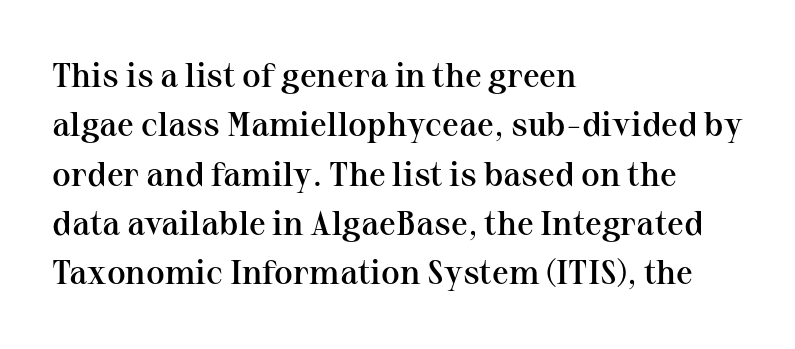
The image shows 34 px semibold serif type, upright; set left-aligned, normal line spacing (1.45x), normal letter spacing, not underlined; medium stroke contrast and a medium x-height.
